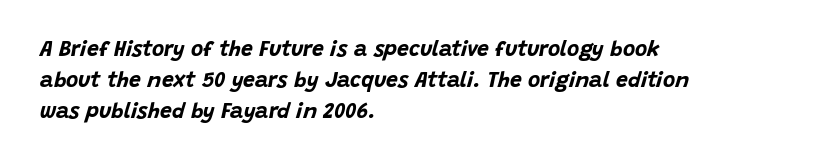
{"italic": "yes", "lean": "right", "slant_degrees": 15, "bold": "yes", "underline": "no", "align": "left", "line_spacing": "normal", "line_spacing_ratio": 1.47, "letter_spacing": "normal", "letter_spacing_em": 0.0, "glyph_px": 21}
